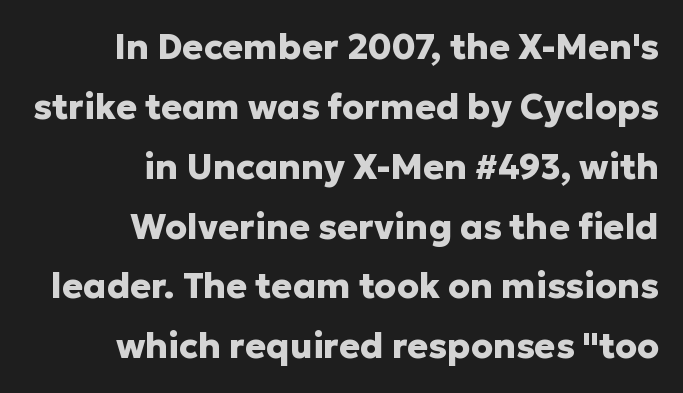
Q: Is the text bold? A: Yes.
Q: Is the text italic (slanted)? A: No, it is upright.
Q: Is the typeface a serif or a sans-serif typeface? A: Sans-serif.
Q: Is the text underlined? A: No.
Q: How is the paragraph aligned? A: Right-aligned.
Q: Is the spacing between letters normal or unusually wide? A: Normal.
Q: Width (condensed, normal, or wide)? A: Normal.
Q: Stroke contrast? A: Low.
Q: x-height? A: Medium.
Q: Monospaced? A: No.
